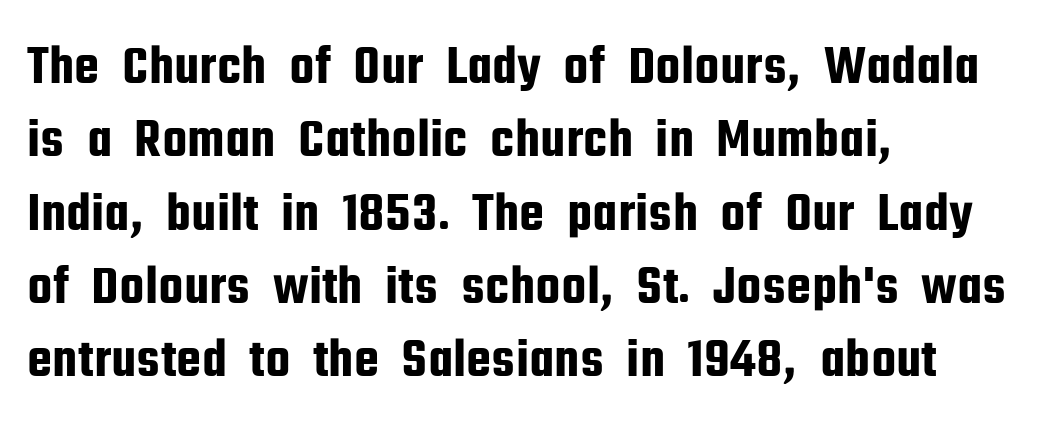
Q: Is the text italic (slanted)? A: No, it is upright.
Q: Is the typeface a serif or a sans-serif typeface? A: Sans-serif.
Q: Is the text underlined? A: No.
Q: How is the paragraph aligned? A: Left-aligned.
Q: Is the spacing between letters normal or unusually wide? A: Normal.
Q: Is the spacing between lines tight, normal or loose? A: Normal.
Q: Width (condensed, normal, or wide)? A: Condensed.
Q: Stroke contrast? A: Low.
Q: x-height? A: Medium.
Q: Monospaced? A: No.
